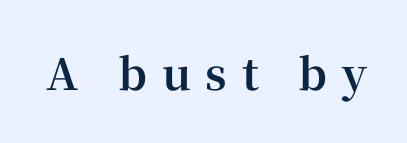
{"serif": "yes", "italic": "no", "bold": "yes", "weight": "bold", "width": "normal", "stroke_contrast": "high", "x_height": "medium", "monospaced": "no", "underline": "no", "letter_spacing": "wide", "letter_spacing_em": 0.34, "glyph_px": 43}
